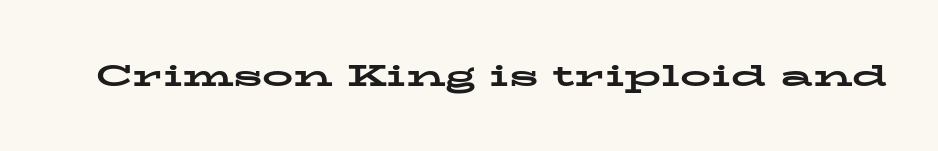
What kind of face is this? One with serifs. Each glyph is drawn with heavy, bold strokes. No extra tracking has been applied to these lines. When letters stand straight like this, we call the style roman or upright.
